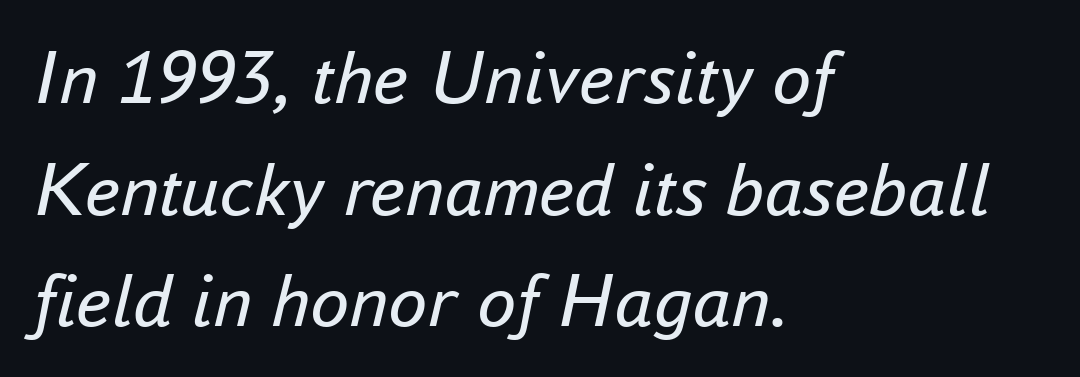
Q: Is the text bold? A: No.
Q: Is the text italic (slanted)? A: Yes, it leans right by about 16 degrees.
Q: Is the text underlined? A: No.
Q: How is the paragraph aligned? A: Left-aligned.
Q: Is the spacing between letters normal or unusually wide? A: Normal.
Q: Is the spacing between lines tight, normal or loose? A: Normal.
Q: Width (condensed, normal, or wide)? A: Normal.
Q: Stroke contrast? A: Low.
Q: x-height? A: Small.
Q: Monospaced? A: No.
